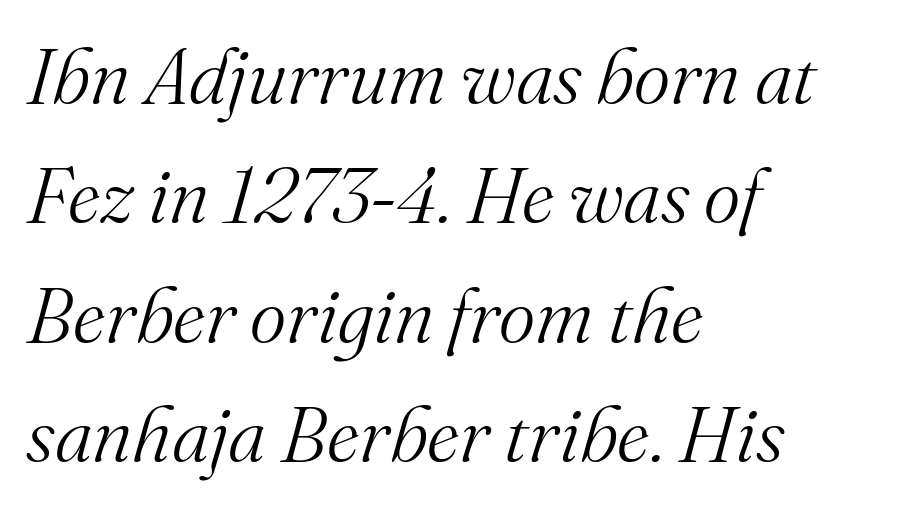
{"serif": "yes", "italic": "yes", "lean": "right", "slant_degrees": 16, "bold": "no", "weight": "light", "width": "normal", "stroke_contrast": "medium", "x_height": "small", "monospaced": "no", "underline": "no", "align": "left", "line_spacing": "normal", "line_spacing_ratio": 1.53, "letter_spacing": "normal", "letter_spacing_em": 0.0, "glyph_px": 78}
